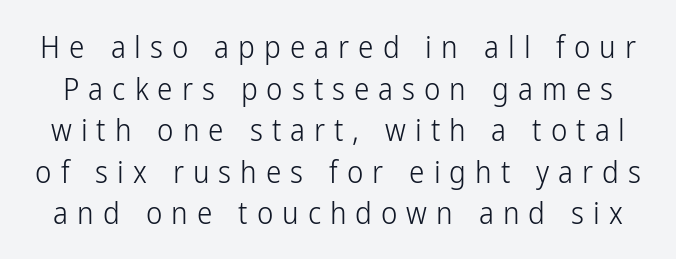
Honestly, the letter spacing is so wide it's the main thing you notice. A sans-serif font was chosen for this passage. Stems here are at most as thick as an everyday book face. Check under the words: just untouched page.
